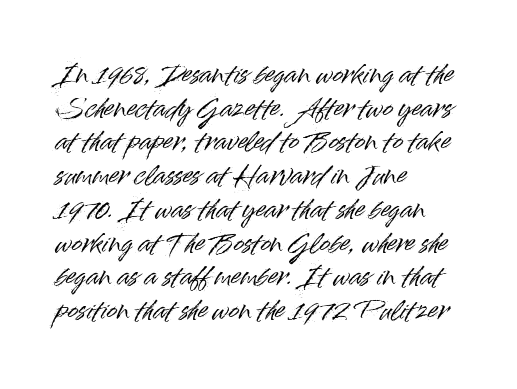
{"underline": "no", "align": "left", "line_spacing": "normal", "line_spacing_ratio": 1.35, "letter_spacing": "normal", "letter_spacing_em": 0.0, "glyph_px": 25}
